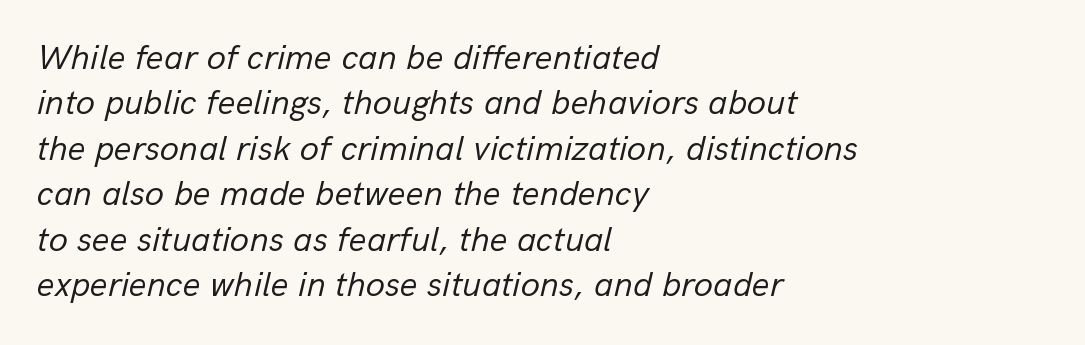
Q: Is the text bold? A: No.
Q: Is the text italic (slanted)? A: Yes, it leans right by about 13 degrees.
Q: Is the text underlined? A: No.
Q: How is the paragraph aligned? A: Left-aligned.
Q: Is the spacing between letters normal or unusually wide? A: Normal.
Q: Is the spacing between lines tight, normal or loose? A: Normal.
Q: Width (condensed, normal, or wide)? A: Normal.
Q: Stroke contrast? A: Low.
Q: x-height? A: Medium.
Q: Monospaced? A: No.
